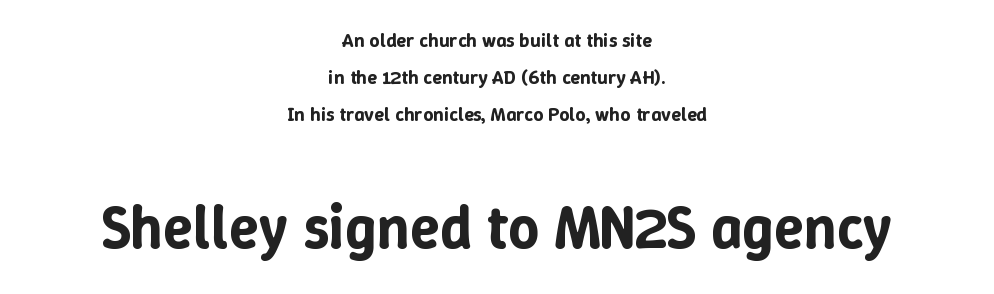
Q: Is the text italic (slanted)? A: No, it is upright.
Q: Is the text underlined? A: No.
Q: How is the paragraph aligned? A: Centered.
Q: Is the spacing between letters normal or unusually wide? A: Normal.
Q: Which block of text is set in a larger size, the first (top) or the second (bottom)? A: The second (bottom) one.
Q: Width (condensed, normal, or wide)? A: Normal.
Q: Stroke contrast? A: Low.
Q: x-height? A: Medium.
Q: Monospaced? A: No.
